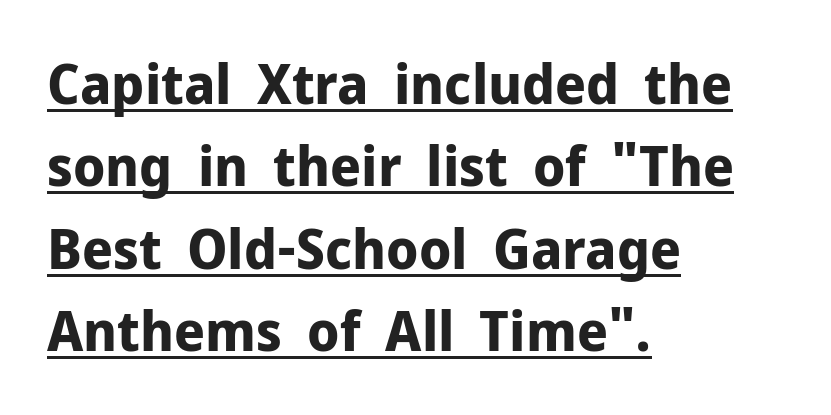
Q: Is the text bold? A: Yes.
Q: Is the text italic (slanted)? A: No, it is upright.
Q: Is the typeface a serif or a sans-serif typeface? A: Sans-serif.
Q: Is the text underlined? A: Yes.
Q: How is the paragraph aligned? A: Left-aligned.
Q: Is the spacing between letters normal or unusually wide? A: Normal.
Q: Is the spacing between lines tight, normal or loose? A: Normal.
Q: Width (condensed, normal, or wide)? A: Normal.
Q: Stroke contrast? A: Low.
Q: x-height? A: Medium.
Q: Monospaced? A: No.
